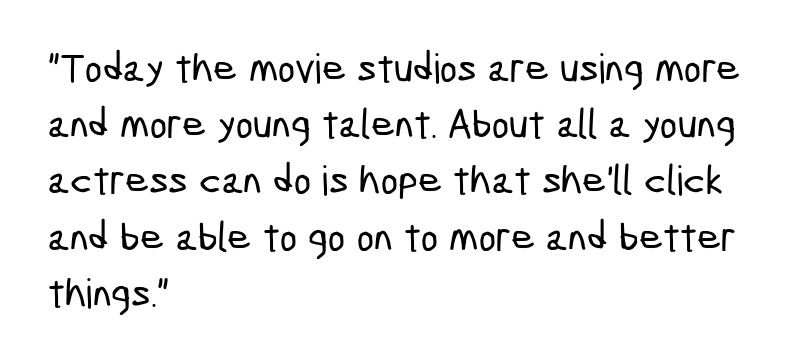
{"serif": "no", "width": "condensed", "stroke_contrast": "low", "x_height": "medium", "monospaced": "no", "underline": "no", "align": "left", "line_spacing": "normal", "line_spacing_ratio": 1.37, "letter_spacing": "normal", "letter_spacing_em": 0.0, "glyph_px": 41}
